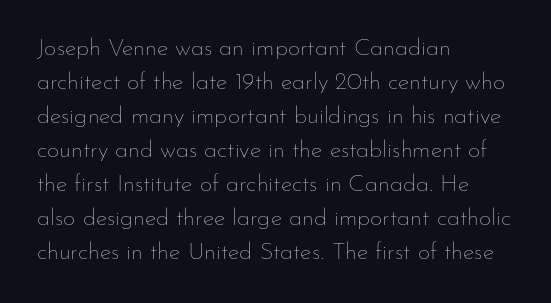
The image shows 24 px text type, upright; set left-aligned, normal line spacing (1.42x), normal letter spacing, not underlined.
